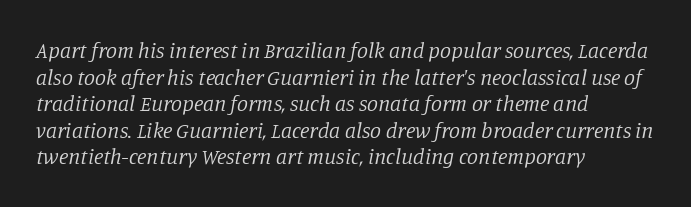
The type is set solid horizontally, with unmodified tracking. No chunkiness to these letters — they're not bold. Words float on clear page, feet unadorned. Italic? Definitely — the glyphs are oblique. Is the block centered? No — it sits flush against the left margin.
